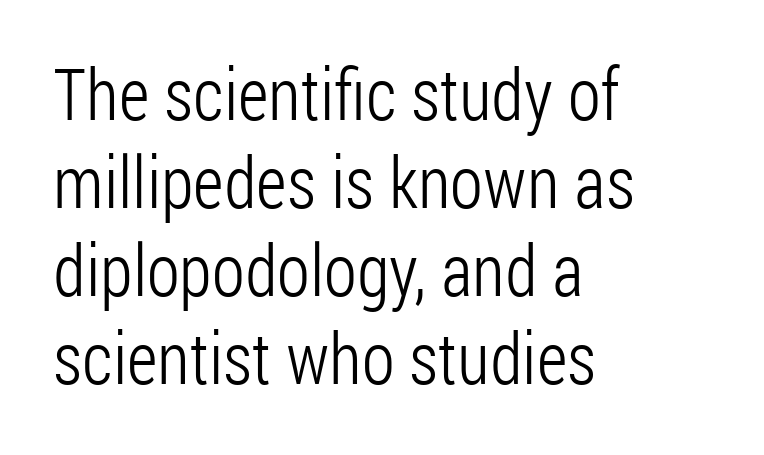
The image shows 72 px light, condensed sans-serif type, upright; set left-aligned, line spacing 1.22x, normal letter spacing, not underlined; low stroke contrast and a medium x-height.
